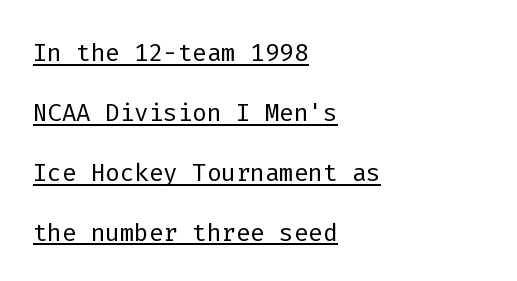
Q: Is the text bold? A: No.
Q: Is the text italic (slanted)? A: No, it is upright.
Q: Is the typeface a serif or a sans-serif typeface? A: Sans-serif.
Q: Is the text underlined? A: Yes.
Q: How is the paragraph aligned? A: Left-aligned.
Q: Is the spacing between letters normal or unusually wide? A: Normal.
Q: Width (condensed, normal, or wide)? A: Normal.
Q: Stroke contrast? A: Low.
Q: x-height? A: Medium.
Q: Monospaced? A: Yes.
